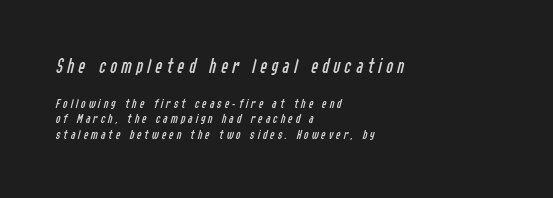
{"italic": "yes", "lean": "right", "slant_degrees": 14, "bold": "no", "underline": "no", "align": "left", "line_spacing": "tight", "line_spacing_ratio": 1.13, "letter_spacing": "wide", "letter_spacing_em": 0.2, "larger_block": "first", "size_ratio": 1.5, "glyph_px": 21}
